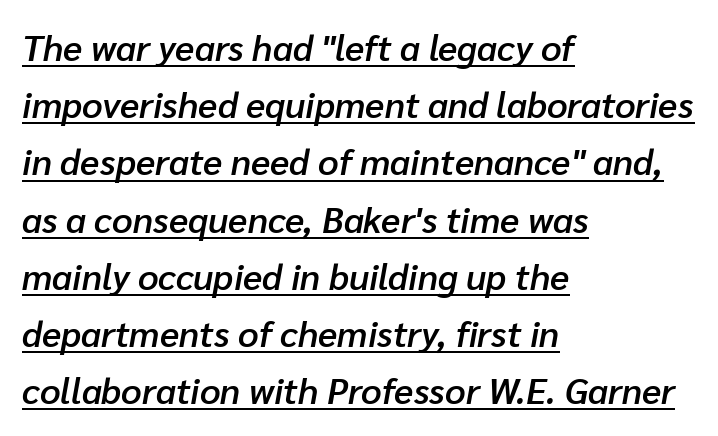
Every character sits at an angle, as italics do. Firm but not heavy-handed strokes: this text is semibold. One-word summary of the alignment: left. The line-height multiplier appears to be the usual default. This sample has the flowing, uneven cadence of proportional lettering.
